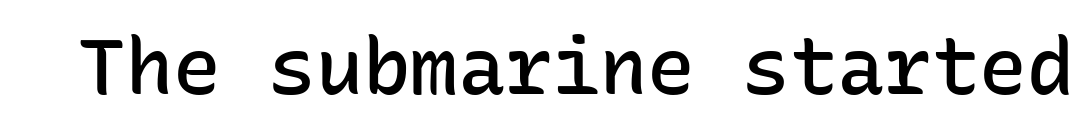
The passage shown is typeset with a sans-serif family. The passage shown is not underscored anywhere. You could call the tracking neutral — neither tight nor loose. The lettering stays uniformly vertical, giving the passage a roman look.
